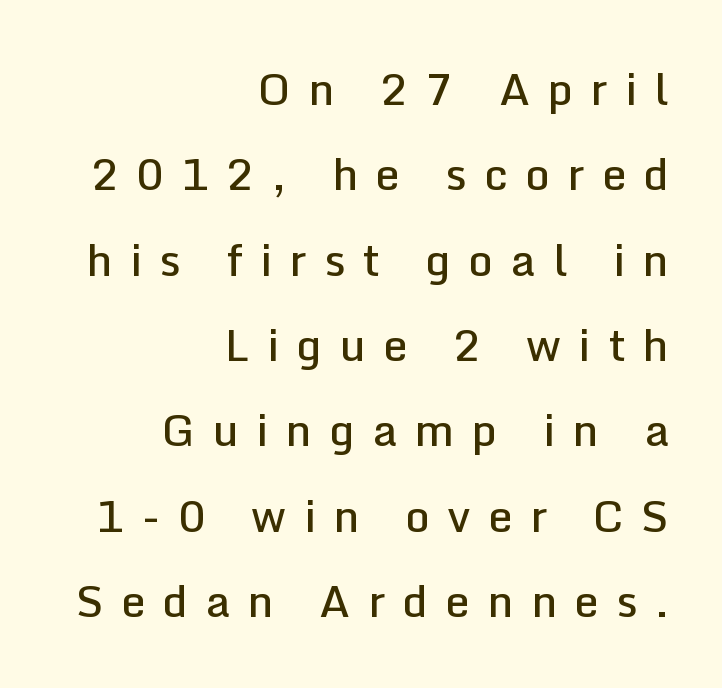
Substantial extra tracking has been applied to these lines. In terms of letterform style, serifs are entirely absent. This rendering uses right alignment, leaving the left contour irregular. Upright lettering throughout.
